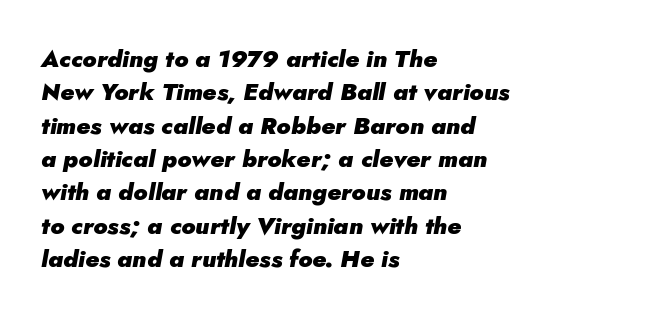
The image shows 24 px bold type, italic (leaning right); set left-aligned, normal line spacing (1.39x), normal letter spacing, not underlined.
